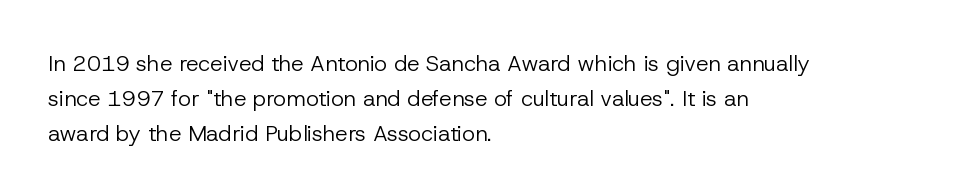
Every stem runs plumb, perpendicular to the baseline. Ink coverage per letter is moderate at most. Does extra space separate the letters? No, they use regular spacing. Line starts are locked; line ends wander. If you measured baseline to baseline, you'd find a middling distance.
